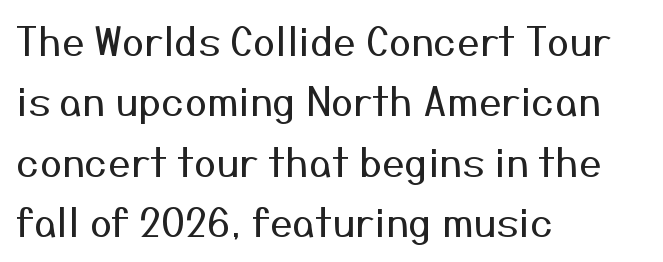
Characters remain perfectly vertical along every line. Check the space under the baseline: it is left empty. Stroke mass is kept to a normal reading level or below. The ragged edge is on the right, which tells us the setting is flush left.
